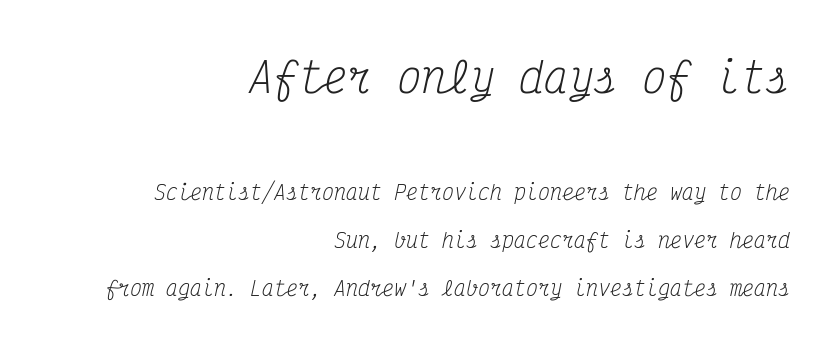
The image shows 41 px regular-weight, condensed serif type, italic (leaning right), monospaced; set right-aligned, loose line spacing (2.4x), normal letter spacing, not underlined; the first (top) block is 2.05x larger; medium stroke contrast and a medium x-height.
